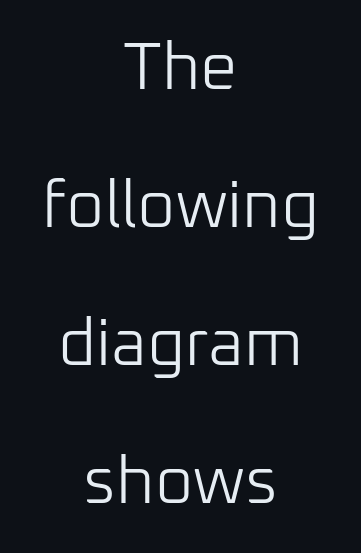
Q: Is the text bold? A: No.
Q: Is the text italic (slanted)? A: No, it is upright.
Q: Is the typeface a serif or a sans-serif typeface? A: Sans-serif.
Q: Is the text underlined? A: No.
Q: How is the paragraph aligned? A: Centered.
Q: Is the spacing between letters normal or unusually wide? A: Normal.
Q: Is the spacing between lines tight, normal or loose? A: Loose.
Q: Width (condensed, normal, or wide)? A: Normal.
Q: Stroke contrast? A: Low.
Q: x-height? A: Medium.
Q: Monospaced? A: No.
